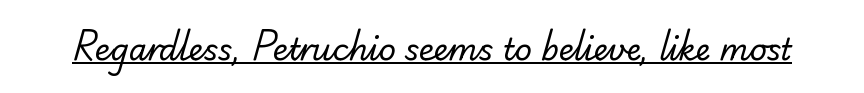
Q: Is the text bold? A: No.
Q: Is the typeface a serif or a sans-serif typeface? A: Sans-serif.
Q: Is the text underlined? A: Yes.
Q: Is the spacing between letters normal or unusually wide? A: Normal.
Q: Width (condensed, normal, or wide)? A: Normal.
Q: Stroke contrast? A: Low.
Q: x-height? A: Small.
Q: Monospaced? A: No.
